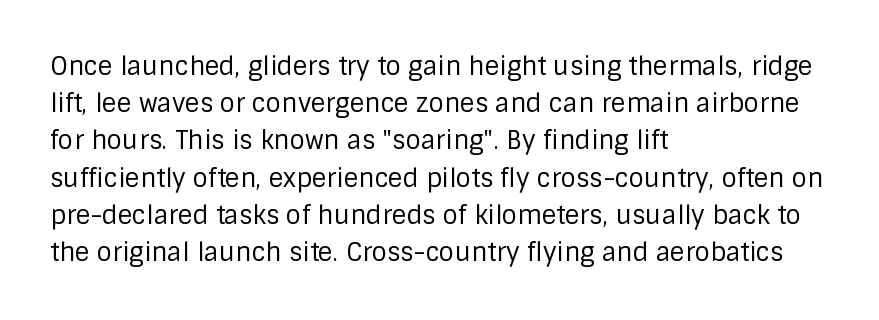
{"italic": "no", "bold": "no", "underline": "no", "align": "left", "line_spacing": "normal", "line_spacing_ratio": 1.49, "letter_spacing": "normal", "letter_spacing_em": 0.0, "glyph_px": 25}
